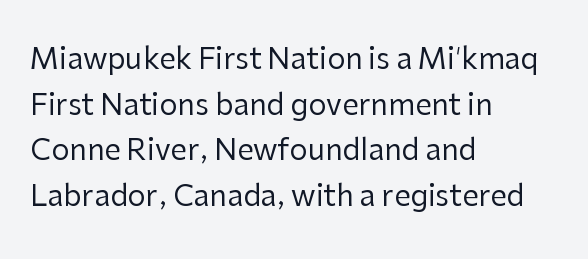
The image shows 29 px regular-weight sans-serif type, upright; set left-aligned, normal line spacing (1.57x), normal letter spacing, not underlined; low stroke contrast and a medium x-height.
